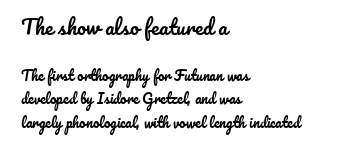
Q: Is the text italic (slanted)? A: Yes.
Q: Is the text underlined? A: No.
Q: How is the paragraph aligned? A: Left-aligned.
Q: Is the spacing between letters normal or unusually wide? A: Normal.
Q: Is the spacing between lines tight, normal or loose? A: Normal.
Q: Which block of text is set in a larger size, the first (top) or the second (bottom)? A: The first (top) one.
